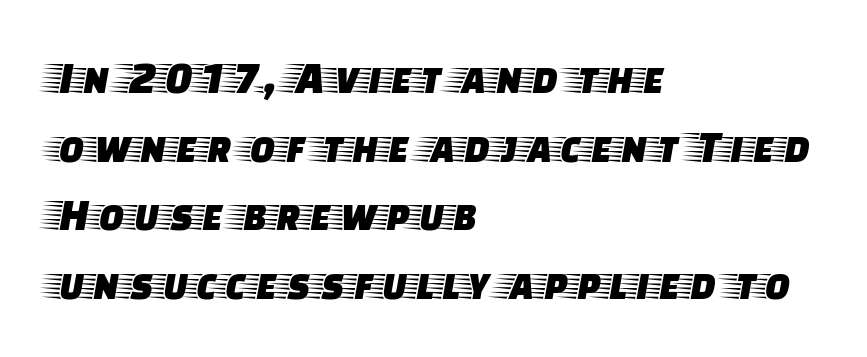
The image shows 47 px wide serif type; set left-aligned, normal line spacing (1.46x), normal letter spacing, not underlined; low stroke contrast and a large x-height.
